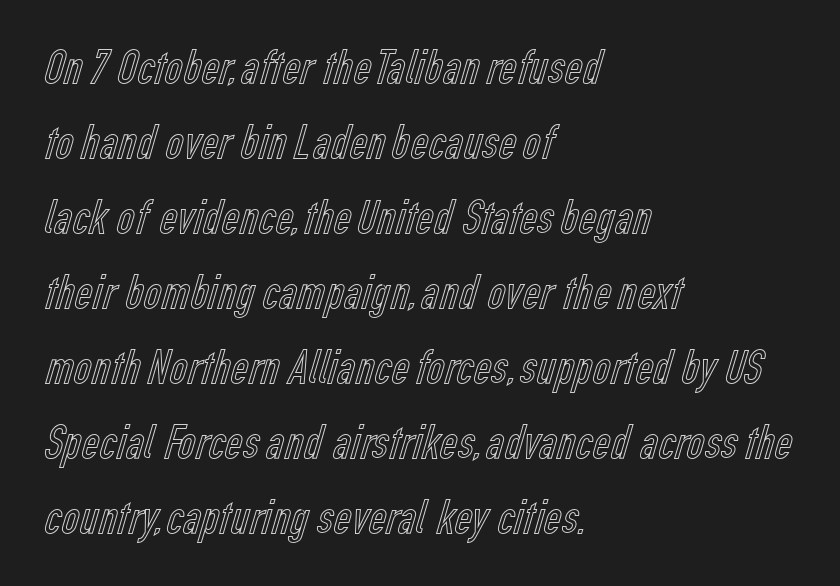
{"width": "condensed", "x_height": "medium", "monospaced": "no", "underline": "no", "align": "left", "line_spacing": "normal", "line_spacing_ratio": 1.53, "letter_spacing": "normal", "letter_spacing_em": 0.0, "glyph_px": 49}
